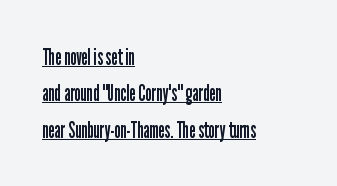
The image shows 23 px text type, upright; set left-aligned, normal line spacing (1.58x), normal letter spacing, underlined.
